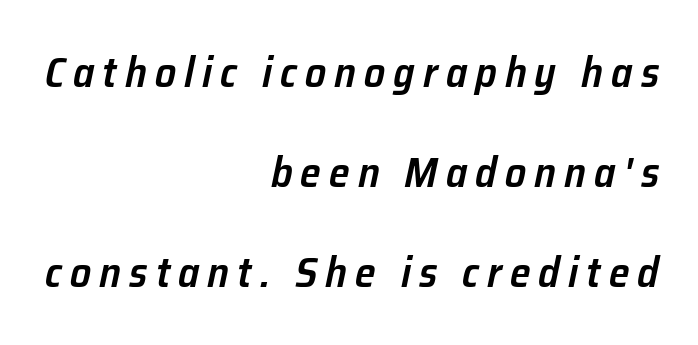
The image shows 42 px semibold type, italic (leaning right); set right-aligned, loose line spacing (2.38x), not underlined; low stroke contrast and a medium x-height.
